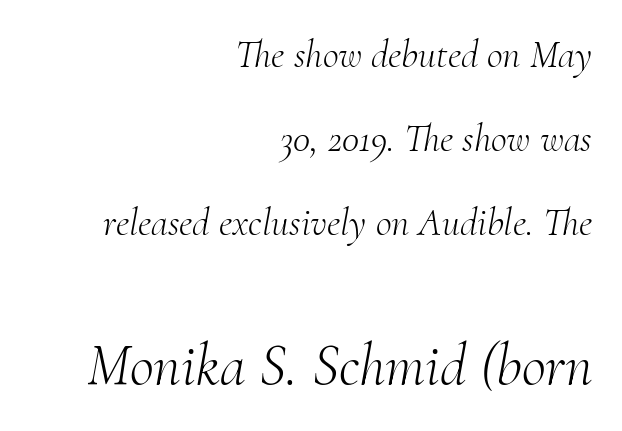
The image shows 59 px light serif type, italic (leaning right); set right-aligned, loose line spacing (2.15x), normal letter spacing, not underlined; the second (bottom) block is 1.51x larger; medium stroke contrast and a small x-height.
